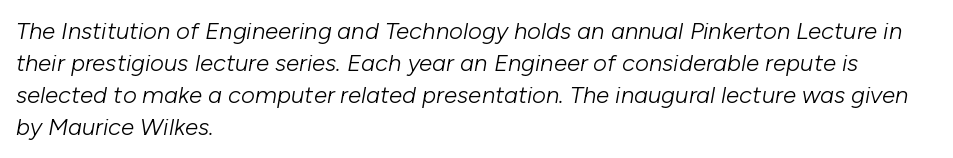
{"italic": "yes", "lean": "right", "slant_degrees": 10, "bold": "no", "underline": "no", "align": "left", "line_spacing": "normal", "line_spacing_ratio": 1.34, "letter_spacing": "normal", "letter_spacing_em": 0.0, "glyph_px": 24}
